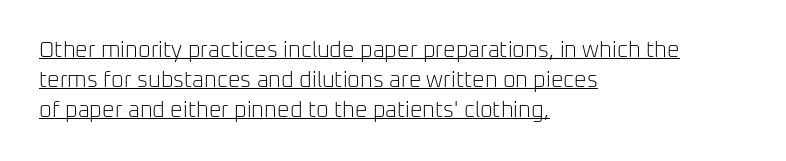
{"italic": "no", "bold": "no", "underline": "yes", "align": "left", "line_spacing": "normal", "line_spacing_ratio": 1.36, "letter_spacing": "normal", "letter_spacing_em": 0.0, "glyph_px": 22}
